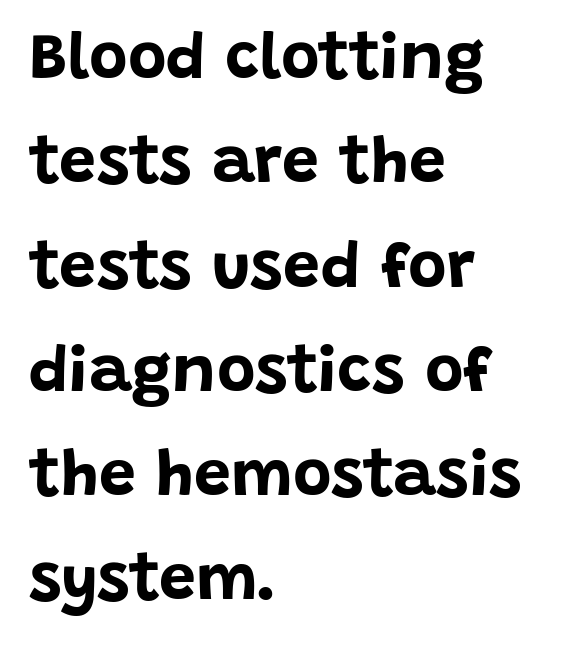
Honestly, the letter spacing is just normal — you wouldn't notice it. The lettering stays uniformly vertical, giving the passage a roman look. Evenly set lines give the paragraph a standard silhouette. One-word summary of the alignment: left. Unlike a traditional serif, this face leaves its strokes unadorned.
